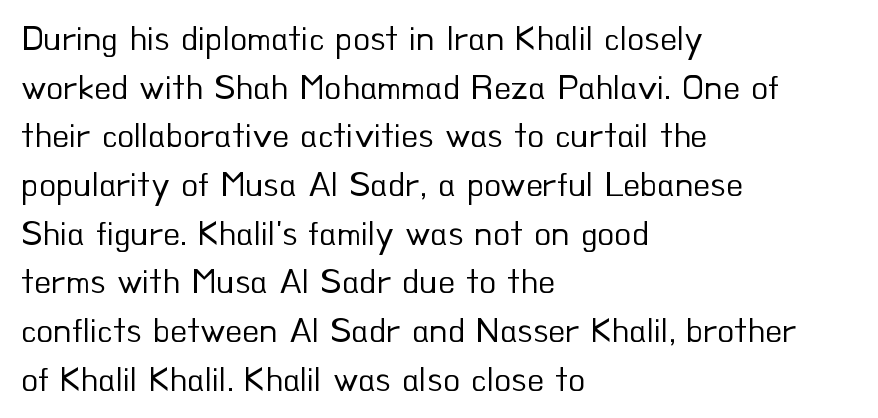
Check where the strokes stop: nothing finishes them off — pure sans. Casual observation: everything's shoved over to the left. The strip under each line holds only bare page. Honestly, the row spacing looks completely unremarkable. Proportional: the letters do not fall into vertical columns.
